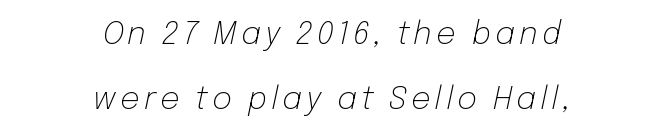
Each line is balanced around a shared central axis. This sample trades compactness for vertical openness between lines. The passage shown leans; its letterforms are oblique. The zone under the glyphs is completely vacant.
